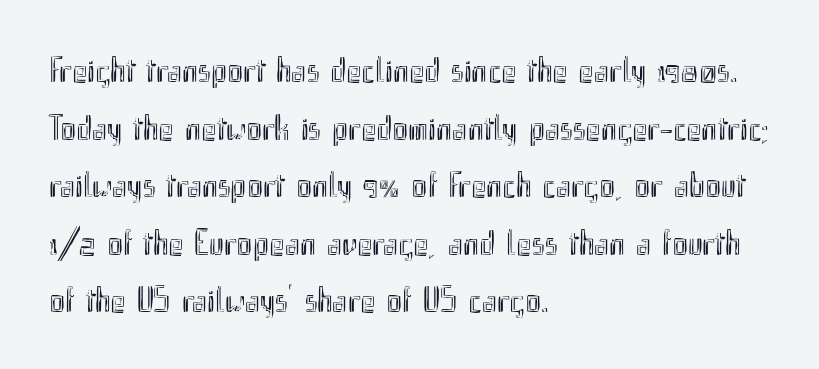
The image shows 36 px condensed type, upright; set left-aligned, normal line spacing (1.6x), normal letter spacing, not underlined; a small x-height.
